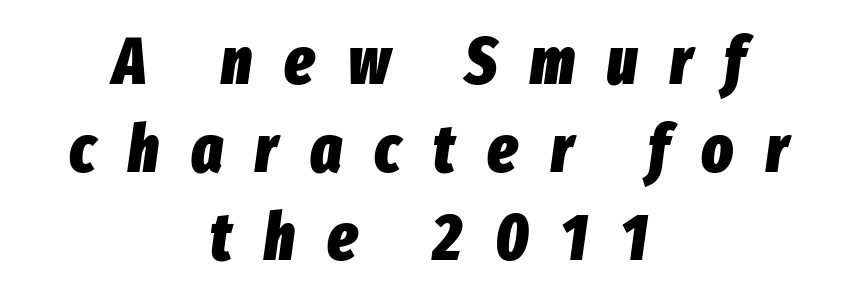
Q: Is the text bold? A: Yes.
Q: Is the text italic (slanted)? A: Yes, it leans right by about 8 degrees.
Q: Is the text underlined? A: No.
Q: How is the paragraph aligned? A: Centered.
Q: Is the spacing between letters normal or unusually wide? A: Unusually wide.
Q: Is the spacing between lines tight, normal or loose? A: Normal.
Q: Width (condensed, normal, or wide)? A: Condensed.
Q: Stroke contrast? A: Low.
Q: x-height? A: Medium.
Q: Monospaced? A: No.
